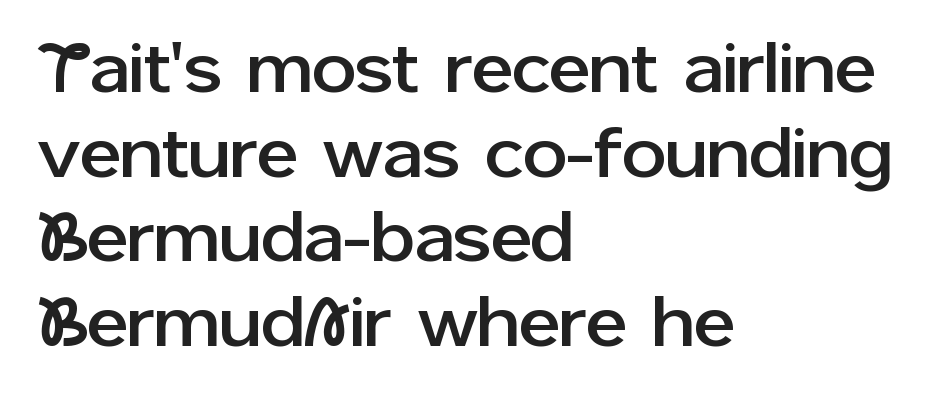
Line starts are locked; line ends wander. Upright lettering throughout. Underlining? Definitely not there. Character widths vary here, with narrow letters taking less room than wide ones. Compared with typical body copy, the letter spacing here is the same. Typographically, this falls in the sans-serif category.
